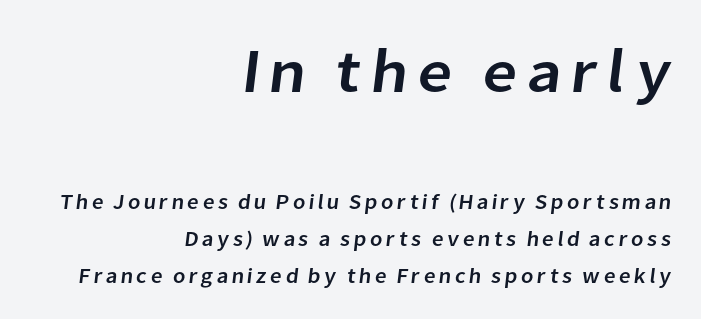
Q: Is the typeface a serif or a sans-serif typeface? A: Sans-serif.
Q: Is the text underlined? A: No.
Q: How is the paragraph aligned? A: Right-aligned.
Q: Which block of text is set in a larger size, the first (top) or the second (bottom)? A: The first (top) one.
Q: Width (condensed, normal, or wide)? A: Normal.
Q: Stroke contrast? A: Low.
Q: x-height? A: Medium.
Q: Monospaced? A: No.
